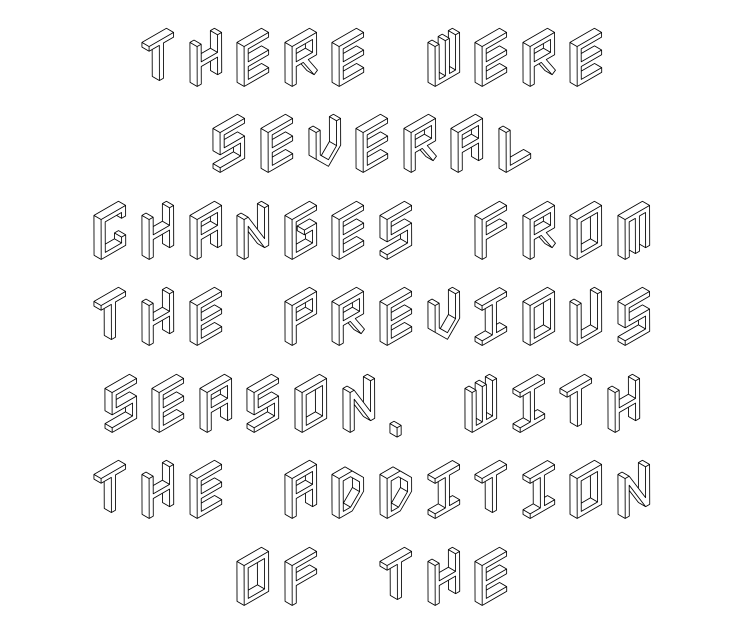
Q: Is the text italic (slanted)? A: No, it is upright.
Q: Is the text underlined? A: No.
Q: How is the paragraph aligned? A: Centered.
Q: Is the spacing between letters normal or unusually wide? A: Normal.
Q: Is the spacing between lines tight, normal or loose? A: Normal.
Q: Width (condensed, normal, or wide)? A: Condensed.
Q: x-height? A: Large.
